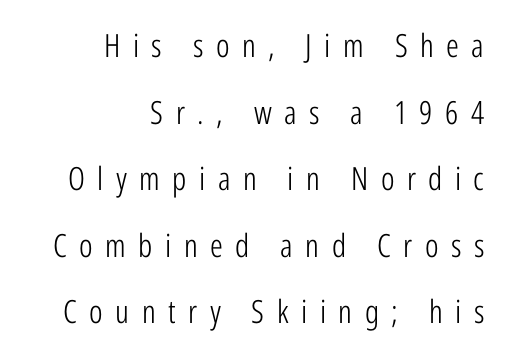
The image shows 32 px light, condensed sans-serif type, upright; set right-aligned, loose line spacing (2.08x), unusually wide letter spacing (+0.39 em), not underlined; low stroke contrast and a medium x-height.
